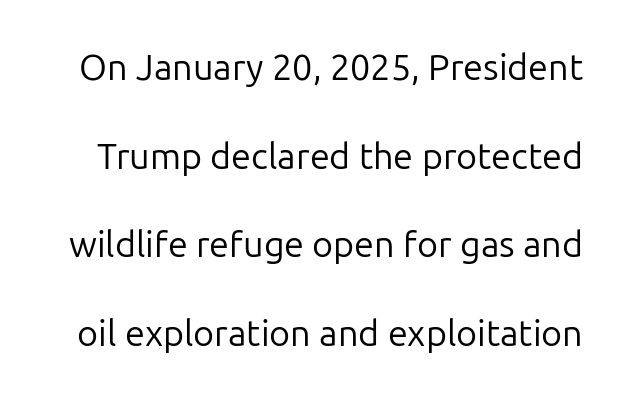
The image shows 36 px regular-weight sans-serif type, upright; set loose line spacing (2.46x), normal letter spacing, not underlined; low stroke contrast and a medium x-height.
